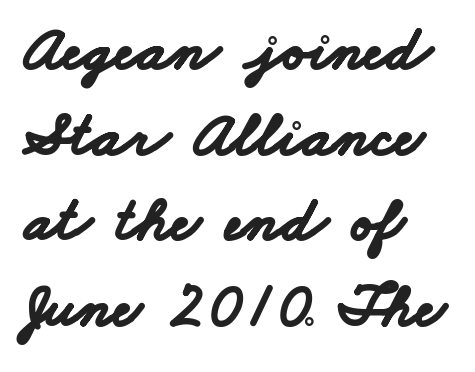
Q: Is the text bold? A: Yes.
Q: Is the typeface a serif or a sans-serif typeface? A: Sans-serif.
Q: Is the text underlined? A: No.
Q: How is the paragraph aligned? A: Left-aligned.
Q: Is the spacing between letters normal or unusually wide? A: Normal.
Q: Is the spacing between lines tight, normal or loose? A: Normal.
Q: Width (condensed, normal, or wide)? A: Wide.
Q: Stroke contrast? A: Low.
Q: x-height? A: Small.
Q: Monospaced? A: No.
